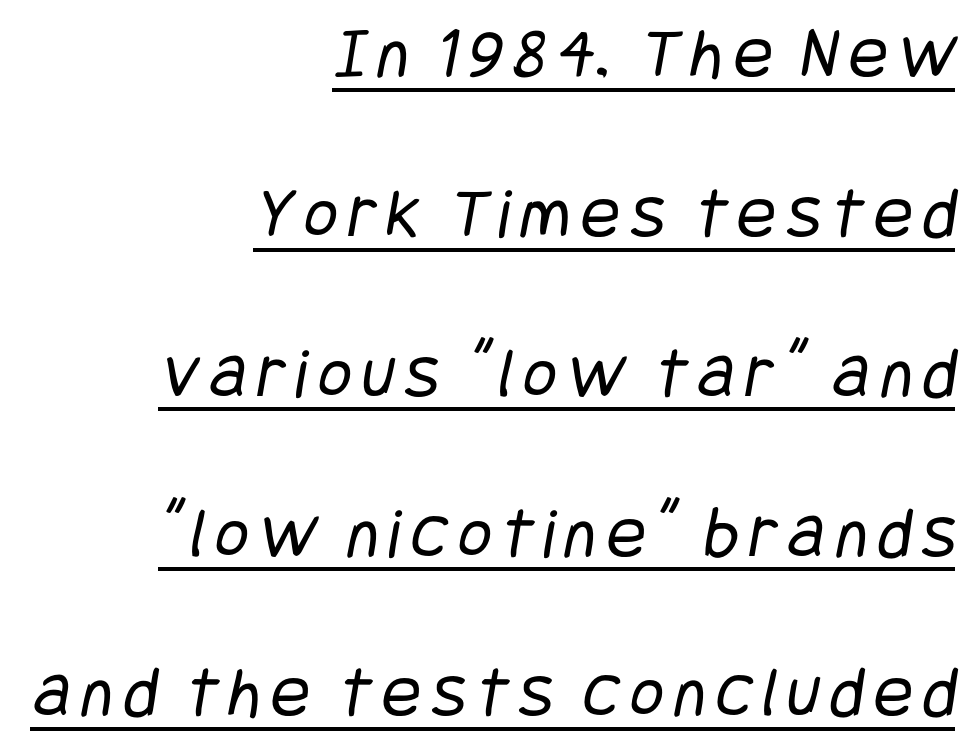
The image shows 73 px regular-weight, condensed sans-serif type; set right-aligned, loose line spacing (2.19x), underlined; low stroke contrast and a large x-height.
